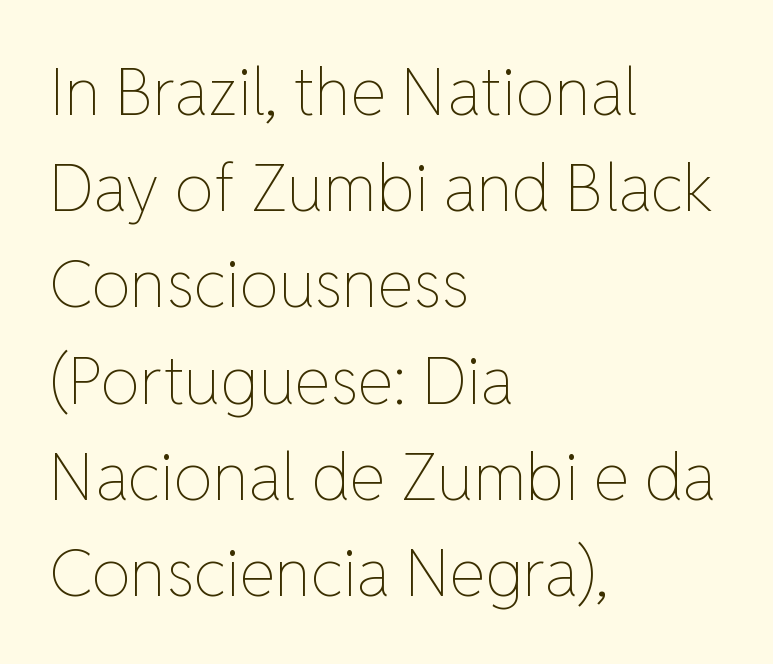
The specimen reads as upright at a glance. Does the copy run flush right? No — it runs flush left. Characters follow at the spacing the type designer built in. Note the varied advance widths — an 'i' is clearly narrower than an 'm'. The space directly below the letters is spotless. Weight: not bold — regular or lighter.
